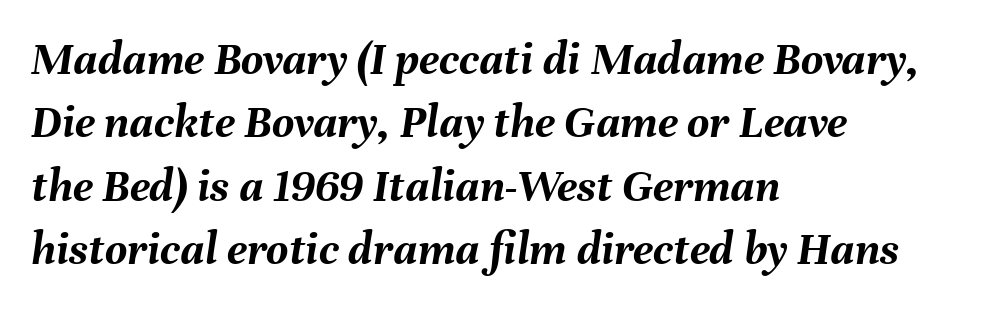
{"italic": "yes", "lean": "right", "slant_degrees": 8, "bold": "yes", "weight": "semibold", "width": "normal", "stroke_contrast": "medium", "x_height": "medium", "monospaced": "no", "underline": "no", "align": "left", "line_spacing": "normal", "line_spacing_ratio": 1.32, "letter_spacing": "normal", "letter_spacing_em": 0.0, "glyph_px": 48}
